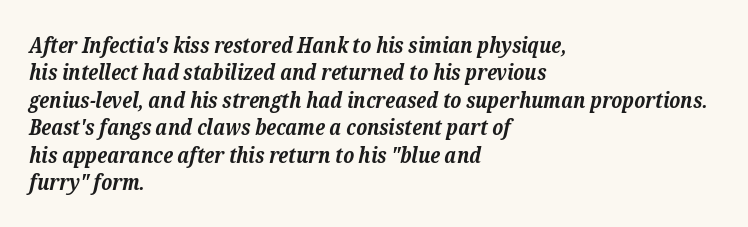
Looking at the ascenders, they clearly lean. Line starts are locked; line ends wander. The face used here is rendered with its standard letterfit. Regular leading. This is heavy type, rendered in bold.
